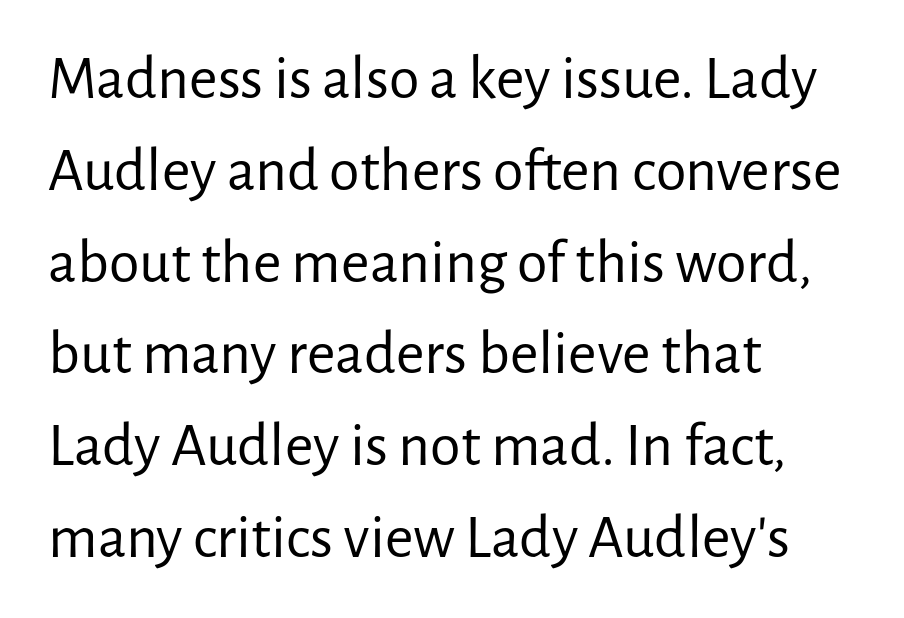
Stroke mass is kept to a normal reading level or below. This rendering leaves character spacing at its baseline value. This rendering features lettering with no underline. The lines are quadded left. This rendering employs a face without finishing strokes, i.e., a sans-serif. Leading matches the norm, producing a regular column.
